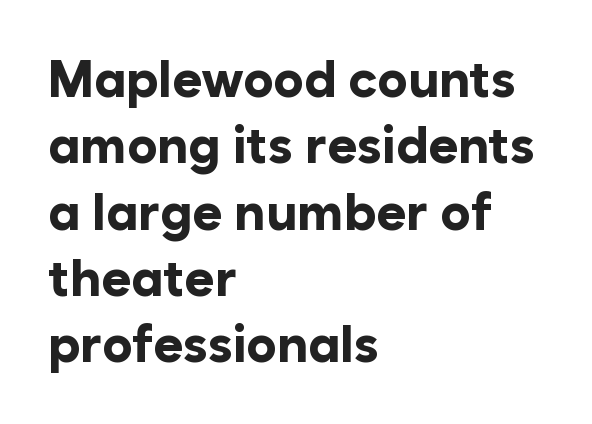
What stands out about the letter spacing? Nothing — it is the standard amount. Honestly, the row spacing looks completely unremarkable. Strong, thick strokes mark this as bold type. A typesetter would label this face a sans. Beneath every word, the page is bare.
